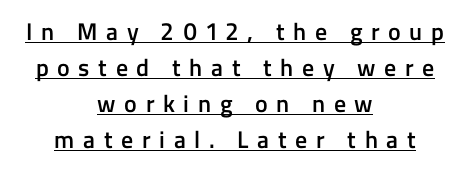
{"italic": "no", "bold": "semi", "underline": "yes", "align": "center", "line_spacing": "normal", "line_spacing_ratio": 1.5, "letter_spacing": "wide", "letter_spacing_em": 0.36, "glyph_px": 24}
